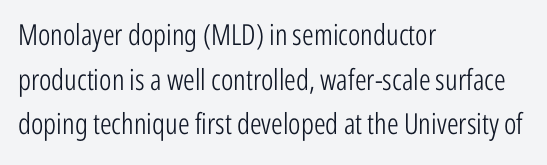
{"serif": "no", "italic": "no", "bold": "no", "weight": "light", "width": "condensed", "stroke_contrast": "low", "x_height": "medium", "monospaced": "no", "underline": "no", "align": "left", "line_spacing": "normal", "line_spacing_ratio": 1.54, "letter_spacing": "normal", "letter_spacing_em": 0.0, "glyph_px": 29}
